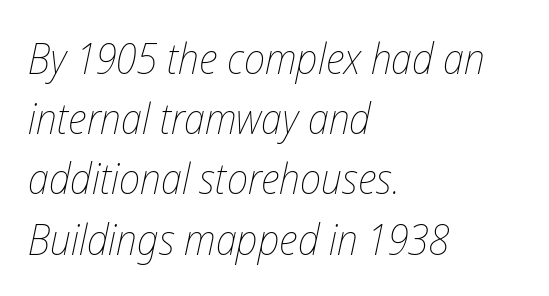
{"italic": "yes", "lean": "right", "slant_degrees": 12, "bold": "no", "weight": "thin", "width": "condensed", "stroke_contrast": "low", "x_height": "medium", "monospaced": "no", "underline": "no", "align": "left", "line_spacing": "normal", "line_spacing_ratio": 1.4, "letter_spacing": "normal", "letter_spacing_em": 0.0, "glyph_px": 43}
